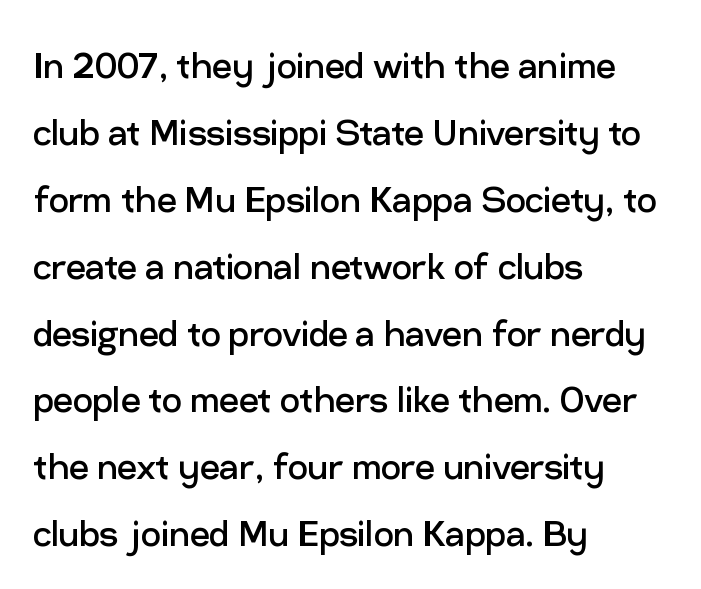
Q: Is the text bold? A: No.
Q: Is the text italic (slanted)? A: No, it is upright.
Q: Is the typeface a serif or a sans-serif typeface? A: Sans-serif.
Q: Is the text underlined? A: No.
Q: How is the paragraph aligned? A: Left-aligned.
Q: Is the spacing between letters normal or unusually wide? A: Normal.
Q: Is the spacing between lines tight, normal or loose? A: Normal.
Q: Width (condensed, normal, or wide)? A: Normal.
Q: Stroke contrast? A: Low.
Q: x-height? A: Medium.
Q: Monospaced? A: No.
